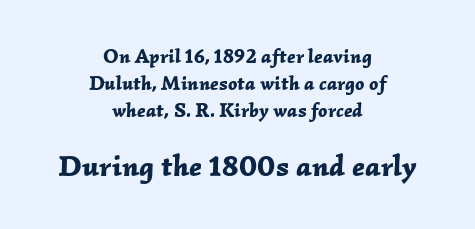
Q: Is the text bold? A: Yes.
Q: Is the text italic (slanted)? A: Yes, it leans right by about 2 degrees.
Q: Is the text underlined? A: No.
Q: How is the paragraph aligned? A: Centered.
Q: Is the spacing between letters normal or unusually wide? A: Normal.
Q: Is the spacing between lines tight, normal or loose? A: Normal.
Q: Which block of text is set in a larger size, the first (top) or the second (bottom)? A: The second (bottom) one.
Q: Width (condensed, normal, or wide)? A: Normal.
Q: Stroke contrast? A: Low.
Q: x-height? A: Medium.
Q: Monospaced? A: No.
